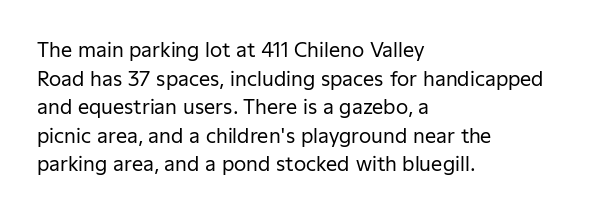
The image shows 20 px text type, upright; set left-aligned, normal line spacing (1.43x), normal letter spacing, not underlined.
